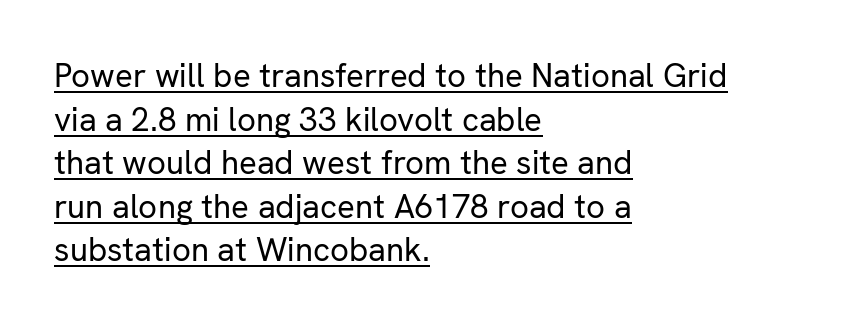
No heavy texture on the line: the type isn't bold. The rendering uses natural spacing where letterforms have individual widths. Each line of the rendering has a horizontal stroke beneath the glyphs. The type sits square on the baseline with zero lean.
